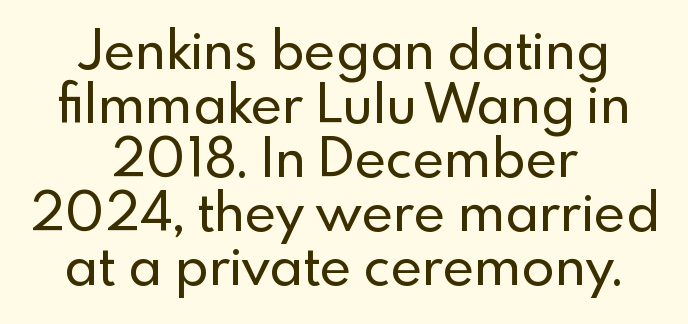
Q: Is the text italic (slanted)? A: No, it is upright.
Q: Is the typeface a serif or a sans-serif typeface? A: Sans-serif.
Q: Is the text underlined? A: No.
Q: How is the paragraph aligned? A: Centered.
Q: Is the spacing between letters normal or unusually wide? A: Normal.
Q: Is the spacing between lines tight, normal or loose? A: Tight.
Q: Width (condensed, normal, or wide)? A: Normal.
Q: x-height? A: Small.
Q: Monospaced? A: No.
